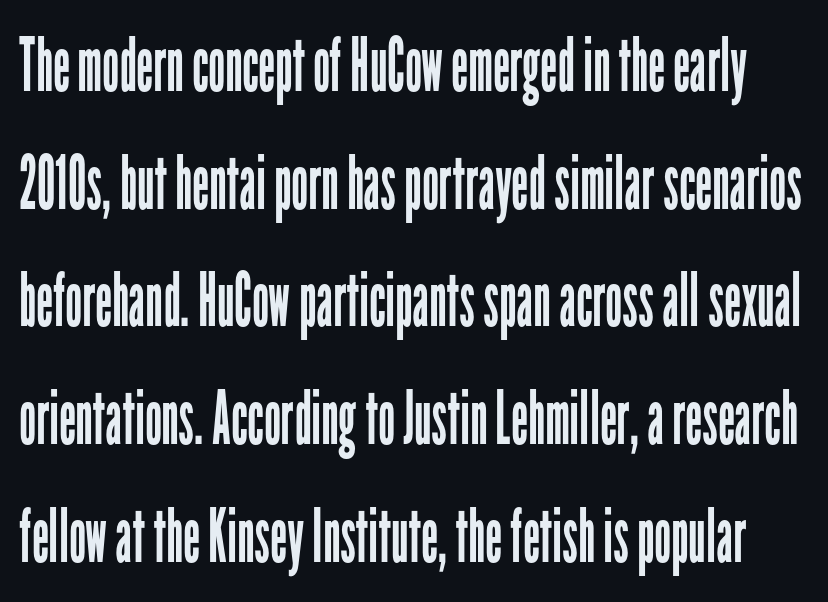
The specimen omits any rule beneath the text block's lines. The lines sit at an ordinary, default distance from one another. Italic? Not at all — the glyphs are vertical. The type is set solid horizontally, with unmodified tracking. Is this a fixed-width face? No — the glyphs have proportional, varying widths.
